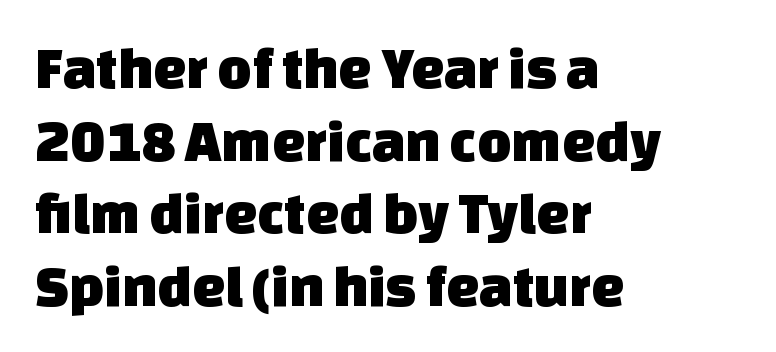
Q: Is the typeface a serif or a sans-serif typeface? A: Sans-serif.
Q: Is the text underlined? A: No.
Q: How is the paragraph aligned? A: Left-aligned.
Q: Is the spacing between letters normal or unusually wide? A: Normal.
Q: Width (condensed, normal, or wide)? A: Normal.
Q: Stroke contrast? A: Low.
Q: x-height? A: Large.
Q: Monospaced? A: No.
